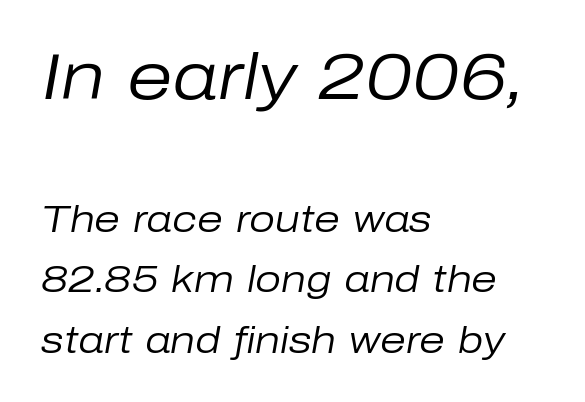
Q: Is the text bold? A: No.
Q: Is the text italic (slanted)? A: Yes, it leans right by about 10 degrees.
Q: Is the text underlined? A: No.
Q: How is the paragraph aligned? A: Left-aligned.
Q: Is the spacing between letters normal or unusually wide? A: Normal.
Q: Is the spacing between lines tight, normal or loose? A: Normal.
Q: Which block of text is set in a larger size, the first (top) or the second (bottom)? A: The first (top) one.
Q: Width (condensed, normal, or wide)? A: Normal.
Q: Stroke contrast? A: Low.
Q: x-height? A: Medium.
Q: Monospaced? A: No.
